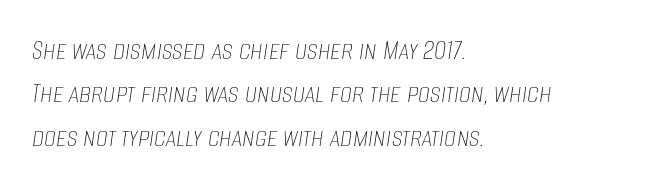
{"italic": "yes", "lean": "right", "slant_degrees": 8, "bold": "no", "weight": "thin", "width": "condensed", "stroke_contrast": "low", "x_height": "large", "monospaced": "no", "underline": "no", "align": "left", "line_spacing": "normal", "line_spacing_ratio": 1.45, "letter_spacing": "normal", "letter_spacing_em": 0.0, "glyph_px": 30}
